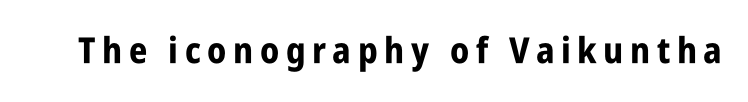
The image shows 36 px bold, condensed sans-serif type, upright; set not underlined; low stroke contrast and a large x-height.
